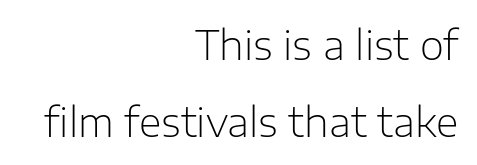
{"serif": "no", "italic": "no", "bold": "no", "weight": "light", "width": "normal", "stroke_contrast": "low", "x_height": "medium", "monospaced": "no", "underline": "no", "align": "right", "line_spacing": "loose", "line_spacing_ratio": 1.97, "letter_spacing": "normal", "letter_spacing_em": 0.0, "glyph_px": 39}
